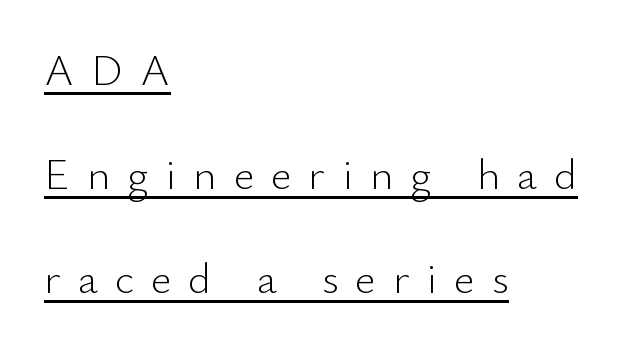
The horizontal fit of the characters is loose and conspicuously gappy. Ascenders rise straight up at ninety degrees. Summary of weight: not heavy and not bold. Looks like someone drew a line under every word here. Classification — sans serif. You could not count columns in this text — the font is proportionally spaced.
